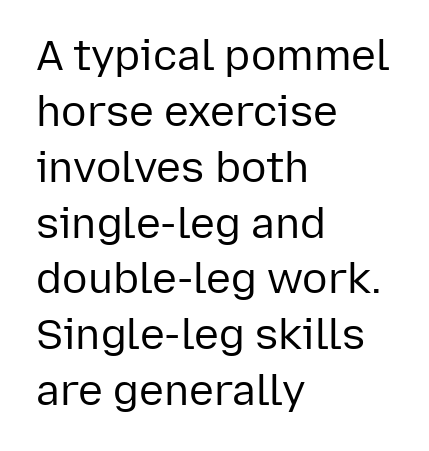
Regarding serifs, this sample does without them. You could not count columns in this text — the font is proportionally spaced. Ordinary non-slanted type is in use. The characters are drawn with everyday or finer stroke widths.
